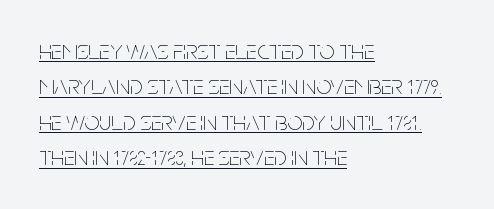
Line beginnings align vertically; line endings do not. No letter is thick-stroked: the sample isn't bold. How are the letters spaced? Ordinarily, with no added tracking. The passage shown is underscored from start to finish. Does the leading feel generous? No, just average. Quick note: not italic, upright.
